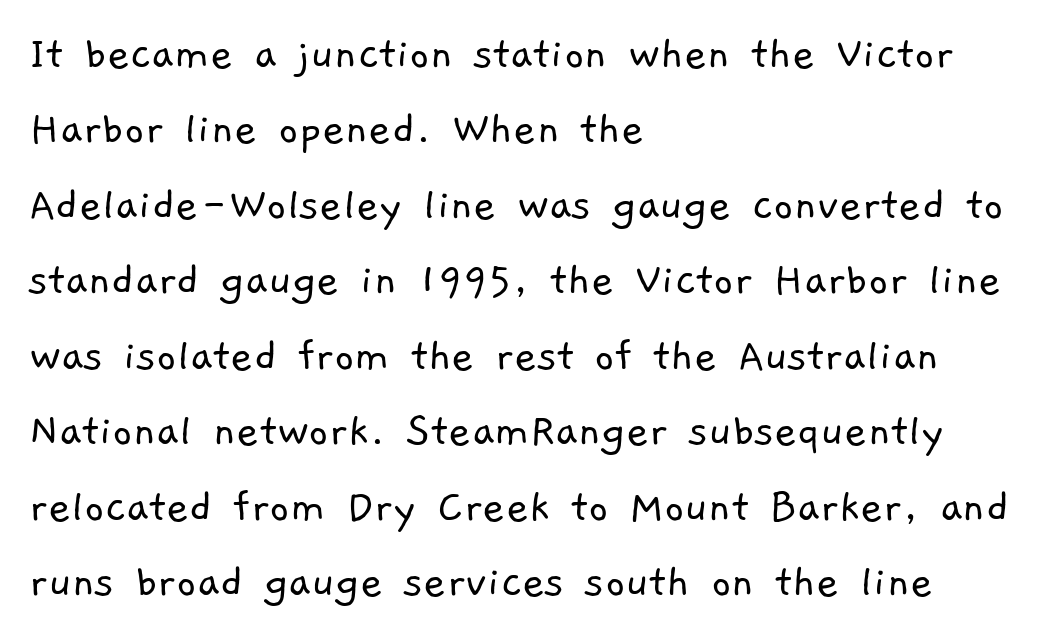
{"serif": "no", "bold": "no", "weight": "light", "width": "normal", "stroke_contrast": "low", "x_height": "medium", "monospaced": "no", "underline": "no", "align": "left", "line_spacing": "normal", "line_spacing_ratio": 1.54, "letter_spacing": "normal", "letter_spacing_em": 0.0, "glyph_px": 49}
